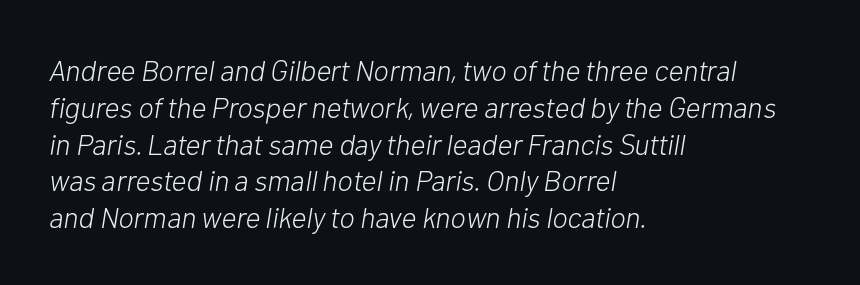
Q: Is the text bold? A: No.
Q: Is the text italic (slanted)? A: Yes, it leans right by about 10 degrees.
Q: Is the text underlined? A: No.
Q: How is the paragraph aligned? A: Left-aligned.
Q: Is the spacing between letters normal or unusually wide? A: Normal.
Q: Is the spacing between lines tight, normal or loose? A: Normal.
Q: Width (condensed, normal, or wide)? A: Normal.
Q: Stroke contrast? A: Low.
Q: x-height? A: Medium.
Q: Monospaced? A: No.
